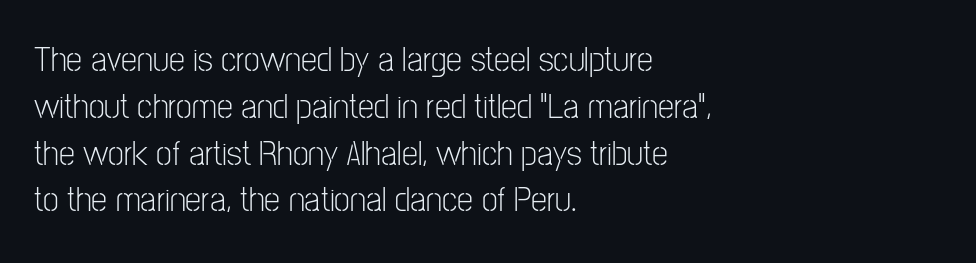
Nothing sits at the stroke ends, so this counts as sans-serif. Unlike italic type, these characters show no tilt at all. Rows of type keep a routine distance in the vertical direction. The passage shown is typed in a proportional face where columns would drift. The strokes carry an ordinary text weight at most.
